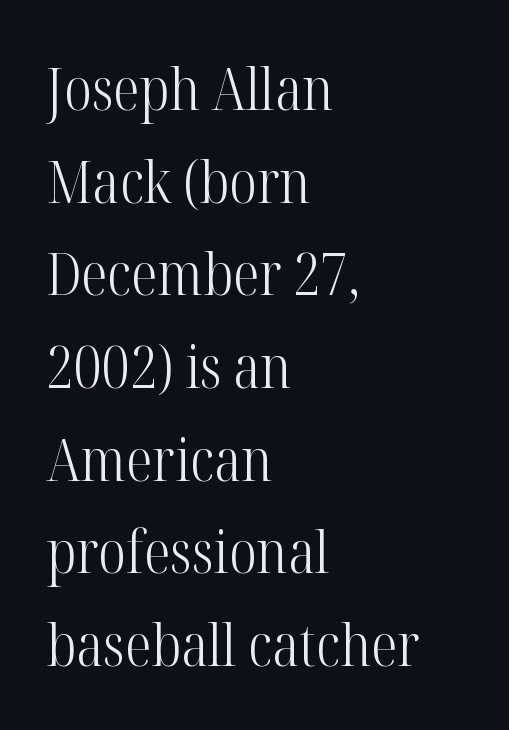
The image shows 59 px light, condensed serif type, upright; set left-aligned, normal line spacing (1.57x), normal letter spacing, not underlined; high stroke contrast and a medium x-height.
